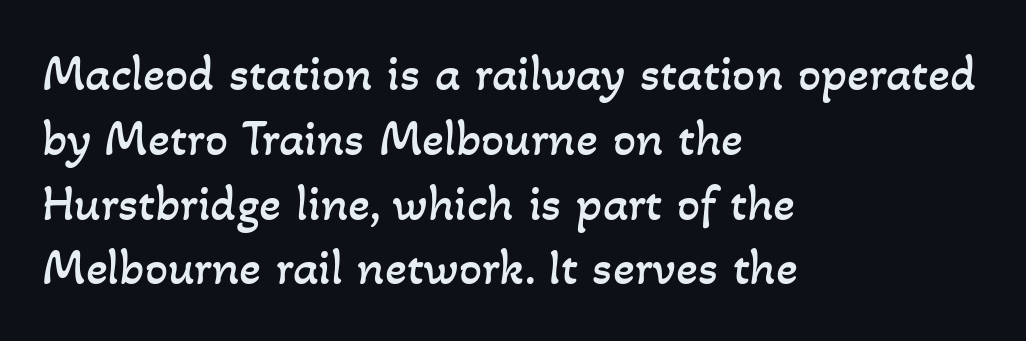
The baseline area is clear. No letter is thick-stroked: the sample isn't bold. Each new line begins a customary step beneath the previous one. The lines are quadded left.
